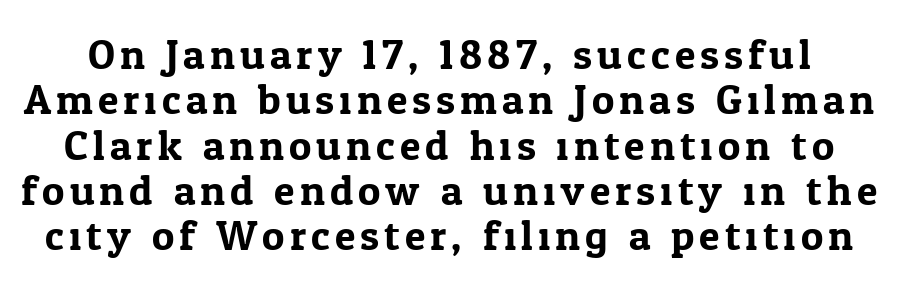
The image shows 42 px serif type, upright; set tight line spacing (1.08x), not underlined; low stroke contrast and a medium x-height.
